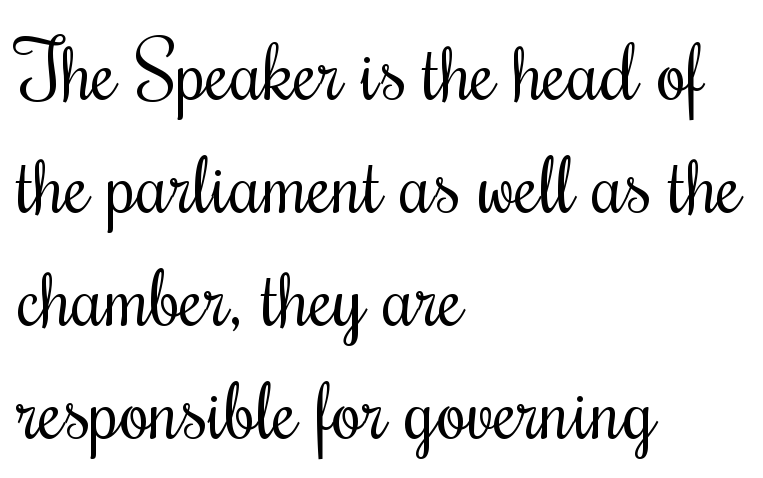
The image shows 79 px regular-weight, condensed type; set left-aligned, normal line spacing (1.43x), normal letter spacing, not underlined; medium stroke contrast and a small x-height.
